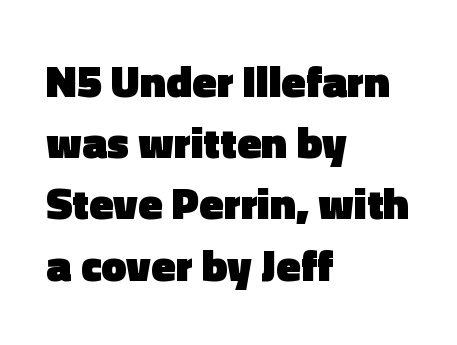
The image shows 45 px heavy sans-serif type, upright; set left-aligned, normal line spacing (1.36x), normal letter spacing, not underlined; a medium x-height.
